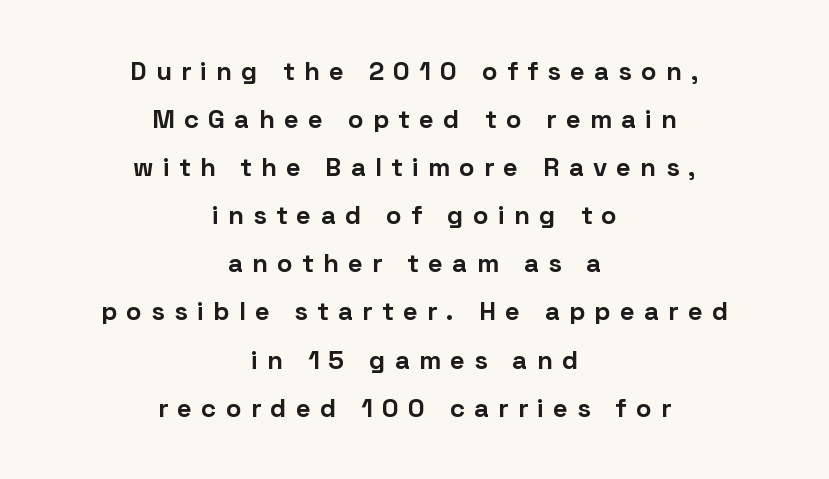
The image shows 26 px bold type, upright; set centered, line spacing 1.85x, unusually wide letter spacing (+0.35 em), not underlined.
